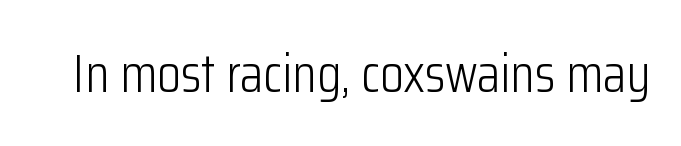
Q: Is the text bold? A: No.
Q: Is the text italic (slanted)? A: No, it is upright.
Q: Is the typeface a serif or a sans-serif typeface? A: Sans-serif.
Q: Is the text underlined? A: No.
Q: Is the spacing between letters normal or unusually wide? A: Normal.
Q: Width (condensed, normal, or wide)? A: Condensed.
Q: Stroke contrast? A: Low.
Q: x-height? A: Medium.
Q: Monospaced? A: No.
